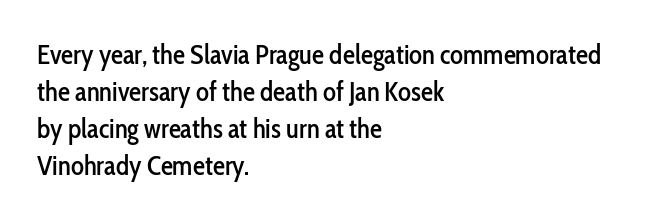
{"italic": "no", "underline": "no", "align": "left", "line_spacing": "normal", "line_spacing_ratio": 1.37, "letter_spacing": "normal", "letter_spacing_em": 0.0, "glyph_px": 27}
